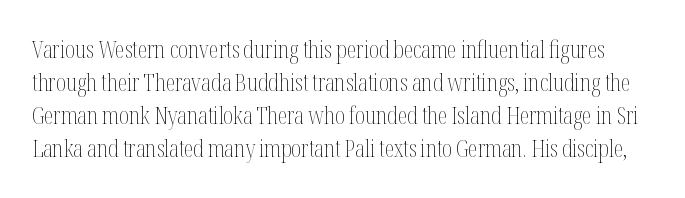
{"italic": "no", "bold": "no", "underline": "no", "line_spacing": "normal", "line_spacing_ratio": 1.38, "letter_spacing": "normal", "letter_spacing_em": 0.0, "glyph_px": 24}
